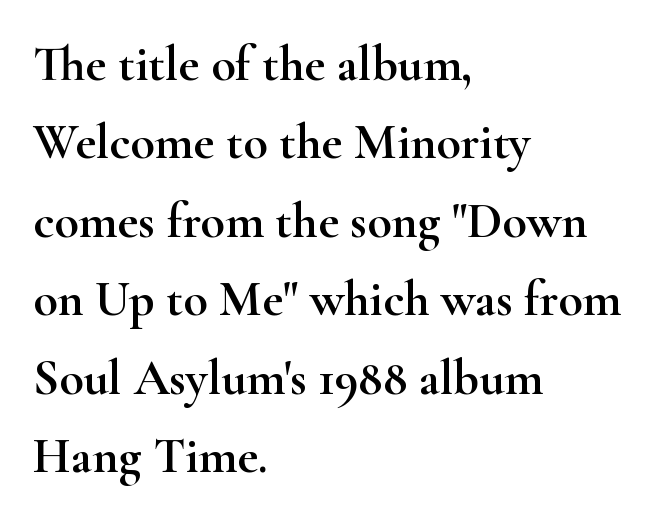
{"serif": "yes", "italic": "no", "width": "wide", "stroke_contrast": "high", "x_height": "small", "monospaced": "no", "underline": "no", "align": "left", "line_spacing": "normal", "line_spacing_ratio": 1.57, "letter_spacing": "normal", "letter_spacing_em": 0.0, "glyph_px": 50}
